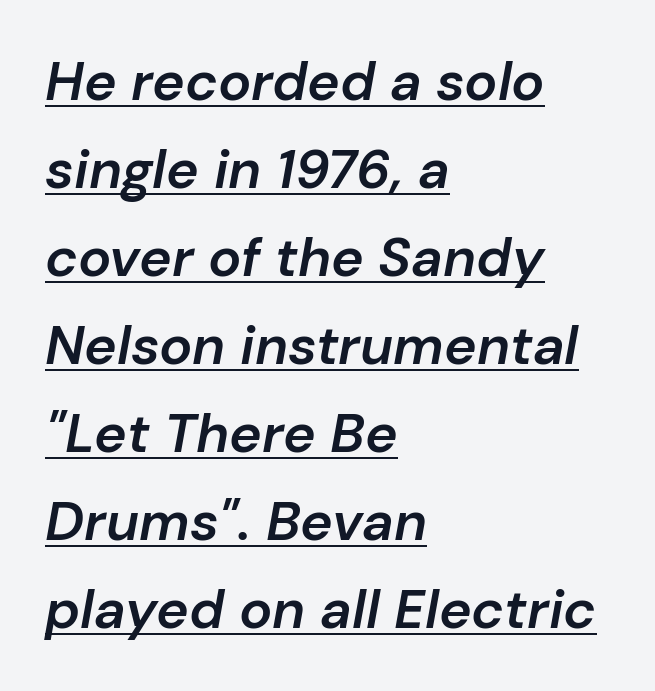
Q: Is the text bold? A: Semi-bold.
Q: Is the text italic (slanted)? A: Yes, it leans right by about 10 degrees.
Q: Is the text underlined? A: Yes.
Q: How is the paragraph aligned? A: Left-aligned.
Q: Is the spacing between letters normal or unusually wide? A: Normal.
Q: Is the spacing between lines tight, normal or loose? A: Normal.
Q: Width (condensed, normal, or wide)? A: Normal.
Q: Stroke contrast? A: Low.
Q: x-height? A: Medium.
Q: Monospaced? A: No.
